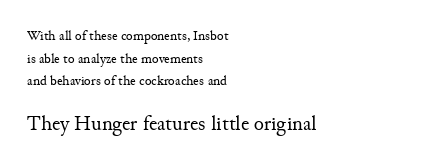
{"italic": "no", "bold": "no", "underline": "no", "align": "left", "line_spacing": "normal", "line_spacing_ratio": 1.61, "letter_spacing": "normal", "letter_spacing_em": 0.0, "larger_block": "second", "size_ratio": 1.5, "glyph_px": 21}
